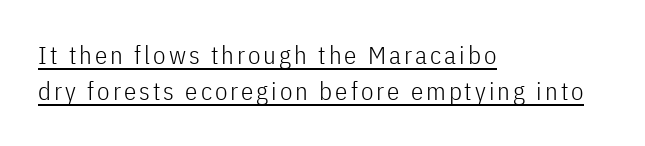
The image shows 25 px text type, upright; set left-aligned, normal line spacing (1.45x), underlined.
